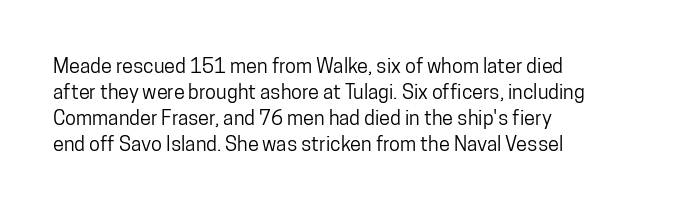
The letterforms sit shoulder to shoulder at normal distance. The lines in this sample share a left origin and differ only in where they stop. Lines of text with bare space underneath. This sample keeps an unexceptional amount of space between lines. Upright lettering throughout.
